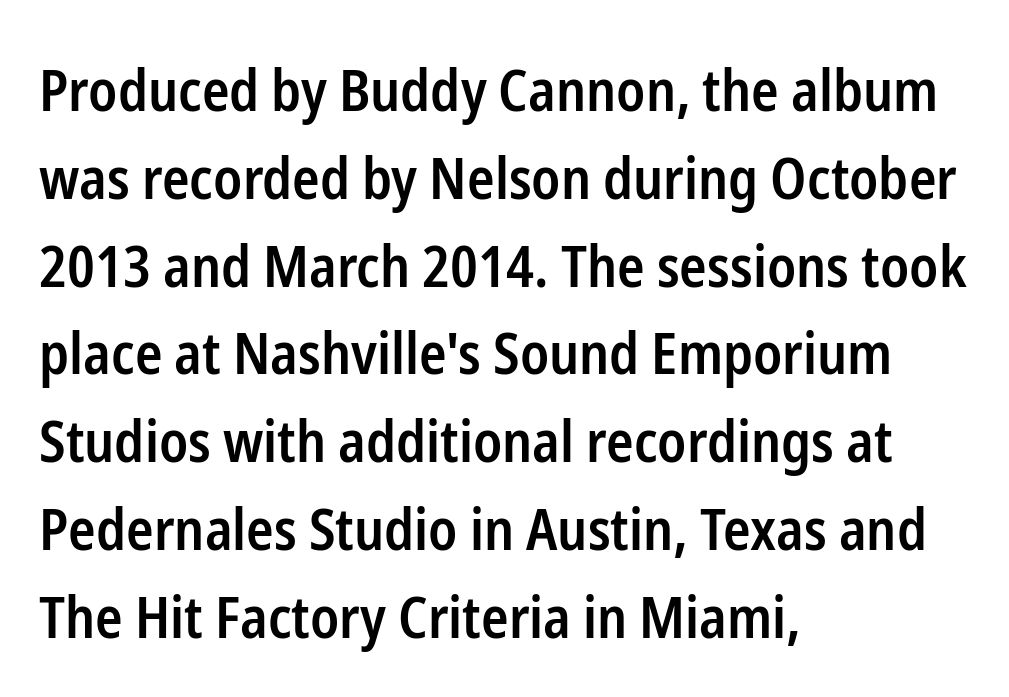
The image shows 57 px semibold, condensed sans-serif type, upright; set left-aligned, normal line spacing (1.54x), normal letter spacing, not underlined; low stroke contrast and a medium x-height.
